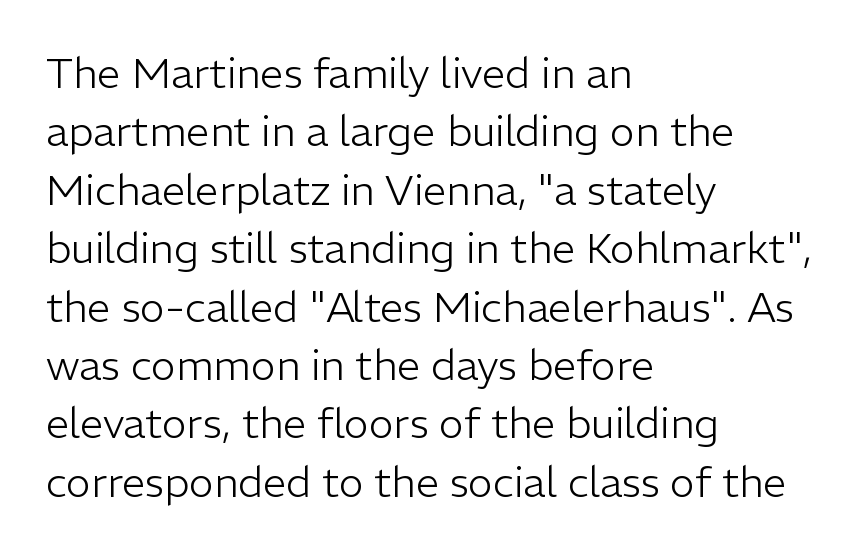
The image shows 42 px light sans-serif type, upright; set left-aligned, normal line spacing (1.39x), normal letter spacing, not underlined; low stroke contrast and a medium x-height.
